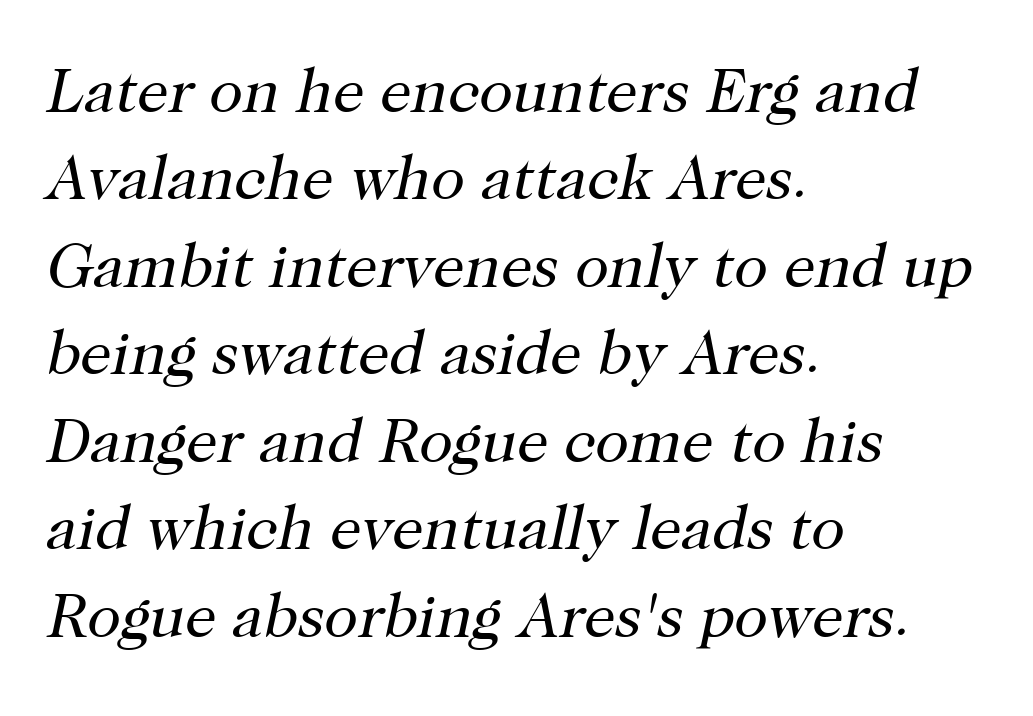
Teacher's note: observe the even left margin — that is flush-left alignment. A bare baseline throughout the passage. The face used here is seriffed, in the tradition of book romans. In terms of letterspacing, this is plain default setting.
